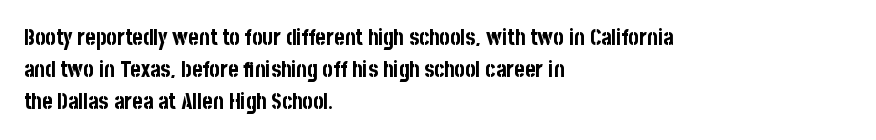
{"italic": "no", "bold": "yes", "underline": "no", "align": "left", "line_spacing": "normal", "line_spacing_ratio": 1.45, "letter_spacing": "normal", "letter_spacing_em": 0.0, "glyph_px": 22}
